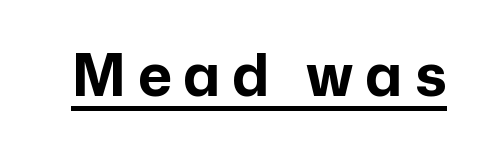
The image shows 59 px bold sans-serif type, upright; set unusually wide letter spacing (+0.2 em), underlined; low stroke contrast and a medium x-height.
